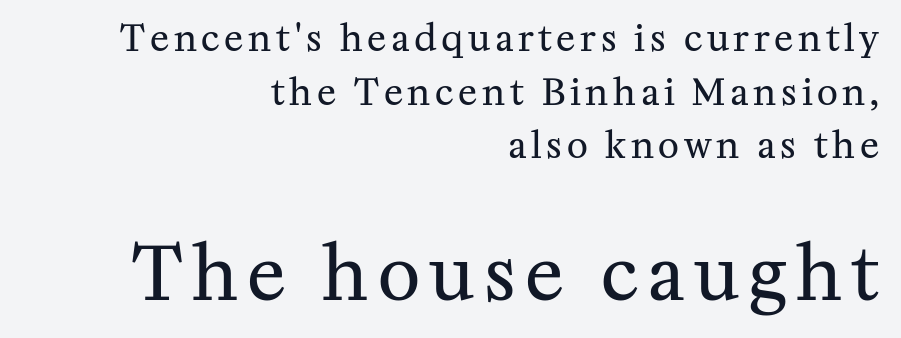
Q: Is the text bold? A: No.
Q: Is the text italic (slanted)? A: No, it is upright.
Q: Is the typeface a serif or a sans-serif typeface? A: Serif.
Q: Is the text underlined? A: No.
Q: How is the paragraph aligned? A: Right-aligned.
Q: Is the spacing between lines tight, normal or loose? A: Normal.
Q: Which block of text is set in a larger size, the first (top) or the second (bottom)? A: The second (bottom) one.
Q: Width (condensed, normal, or wide)? A: Normal.
Q: Stroke contrast? A: Medium.
Q: x-height? A: Medium.
Q: Monospaced? A: No.
